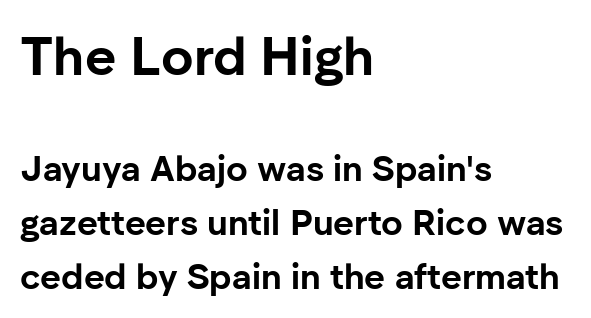
Q: Is the text bold? A: Yes.
Q: Is the text italic (slanted)? A: No, it is upright.
Q: Is the typeface a serif or a sans-serif typeface? A: Sans-serif.
Q: Is the text underlined? A: No.
Q: How is the paragraph aligned? A: Left-aligned.
Q: Is the spacing between letters normal or unusually wide? A: Normal.
Q: Is the spacing between lines tight, normal or loose? A: Normal.
Q: Which block of text is set in a larger size, the first (top) or the second (bottom)? A: The first (top) one.
Q: Width (condensed, normal, or wide)? A: Normal.
Q: Stroke contrast? A: Low.
Q: x-height? A: Medium.
Q: Monospaced? A: No.
